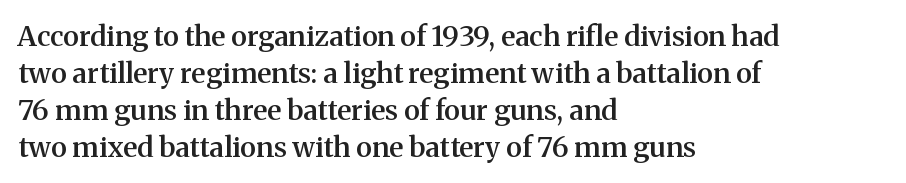
The image shows 28 px semibold serif type, upright; set left-aligned, normal line spacing (1.32x), normal letter spacing, not underlined; medium stroke contrast and a medium x-height.
